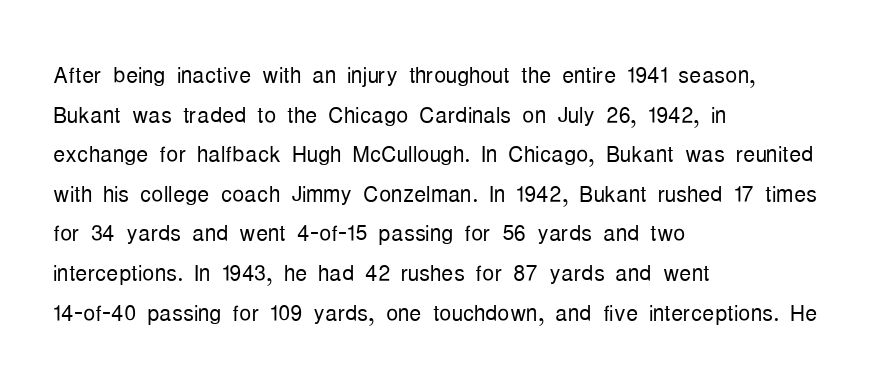
The image shows 30 px light, condensed sans-serif type, upright; set left-aligned, normal line spacing (1.32x), normal letter spacing, not underlined; low stroke contrast and a medium x-height.
